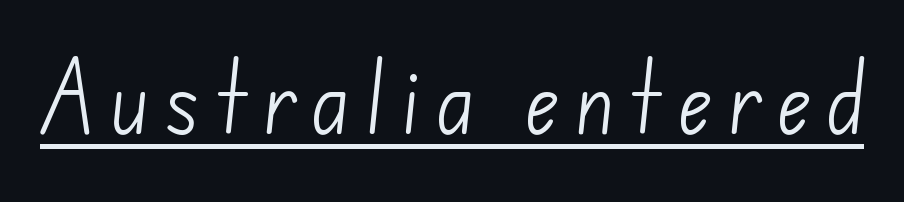
The image shows 77 px light sans-serif type; set underlined; low stroke contrast and a small x-height.
